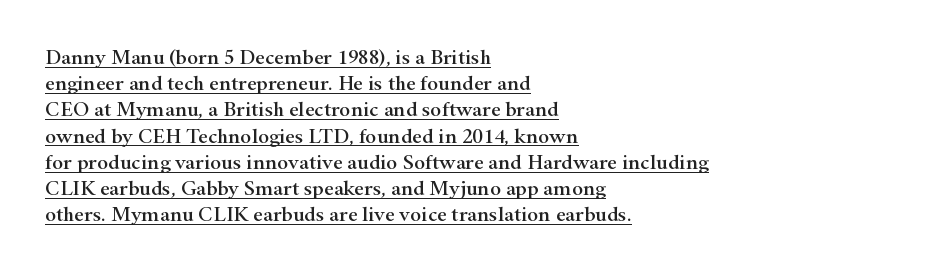
The image shows 21 px text type, upright; set left-aligned, normal line spacing (1.25x), normal letter spacing, underlined.
